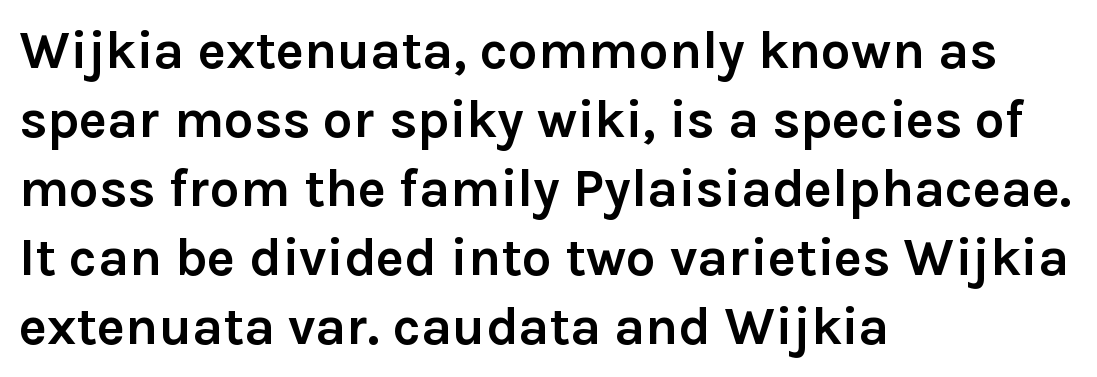
The image shows 53 px semibold sans-serif type, upright; set left-aligned, normal line spacing (1.3x), normal letter spacing, not underlined; low stroke contrast and a medium x-height.
